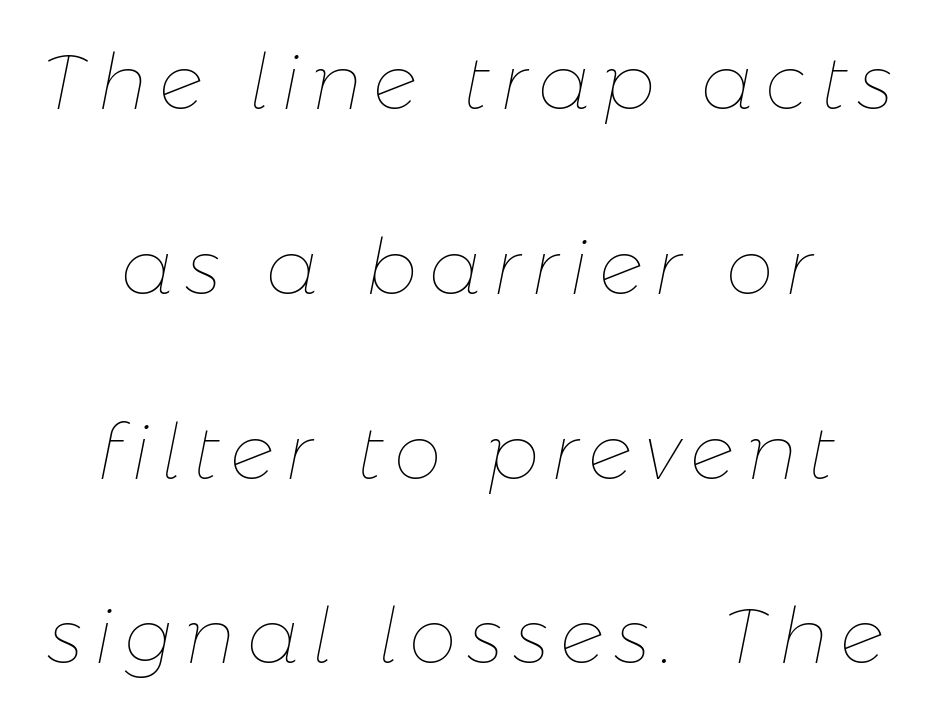
The image shows 77 px thin type, italic (leaning right); set loose line spacing (2.4x), not underlined; low stroke contrast and a medium x-height.
